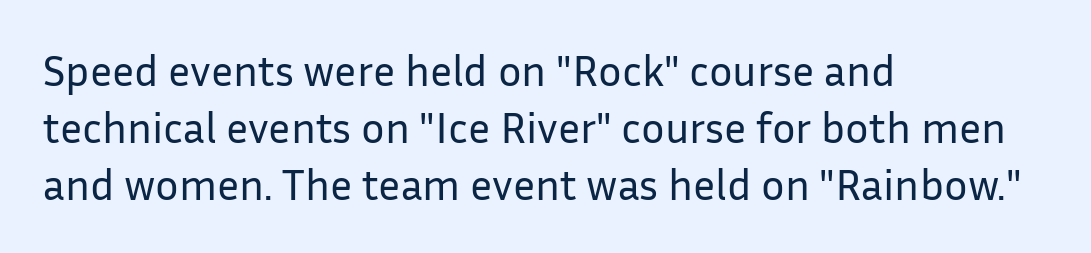
The weight tops out at a normal text grade. A clean baseline with only descenders dipping below it. Varying glyph widths throughout — classic text-font behaviour. The ragged edge is on the right, which tells us the setting is flush left.
